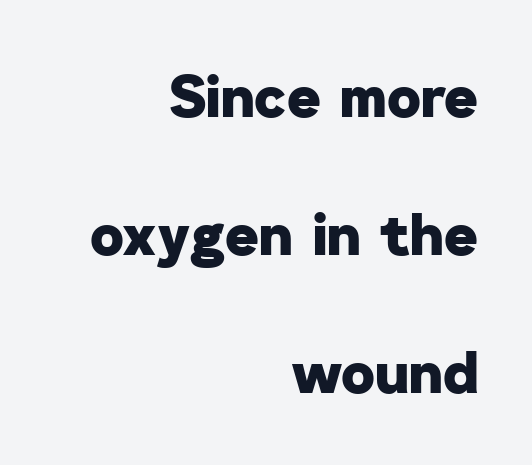
Q: Is the text bold? A: Yes.
Q: Is the typeface a serif or a sans-serif typeface? A: Sans-serif.
Q: Is the text underlined? A: No.
Q: How is the paragraph aligned? A: Right-aligned.
Q: Is the spacing between letters normal or unusually wide? A: Normal.
Q: Is the spacing between lines tight, normal or loose? A: Loose.
Q: Width (condensed, normal, or wide)? A: Normal.
Q: Stroke contrast? A: Low.
Q: x-height? A: Medium.
Q: Monospaced? A: No.
